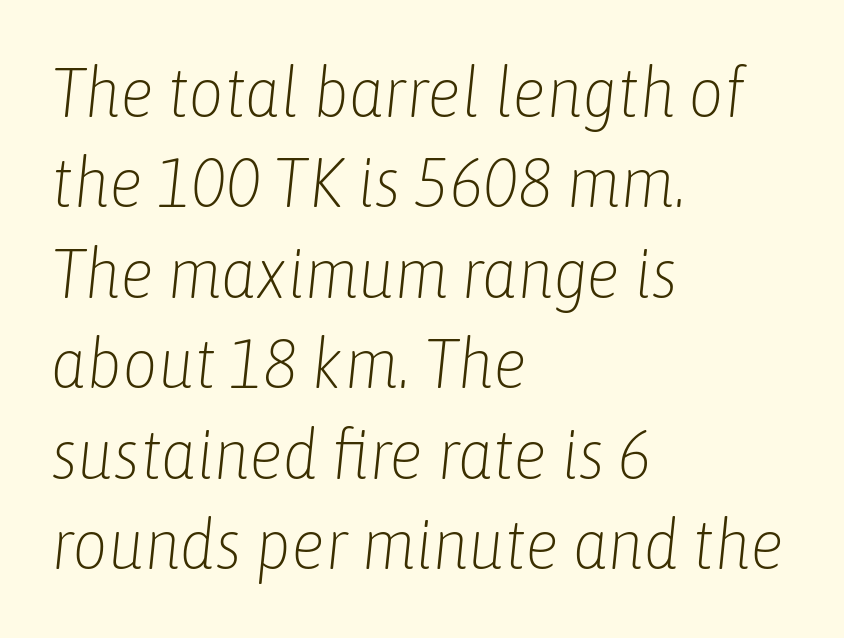
{"italic": "yes", "lean": "right", "slant_degrees": 6, "bold": "no", "weight": "light", "width": "condensed", "stroke_contrast": "low", "x_height": "medium", "monospaced": "no", "underline": "no", "align": "left", "line_spacing": "normal", "line_spacing_ratio": 1.31, "letter_spacing": "normal", "letter_spacing_em": 0.0, "glyph_px": 69}
